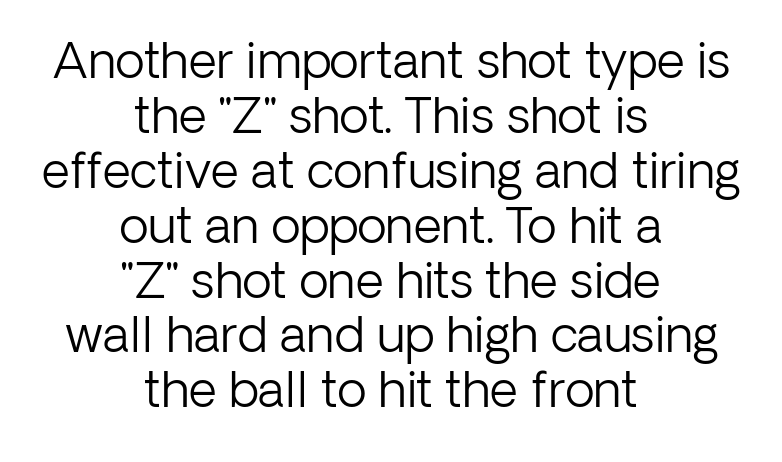
{"serif": "no", "italic": "no", "bold": "no", "weight": "light", "width": "normal", "stroke_contrast": "low", "x_height": "medium", "monospaced": "no", "underline": "no", "align": "center", "line_spacing": "tight", "line_spacing_ratio": 1.12, "letter_spacing": "normal", "letter_spacing_em": 0.0, "glyph_px": 49}
